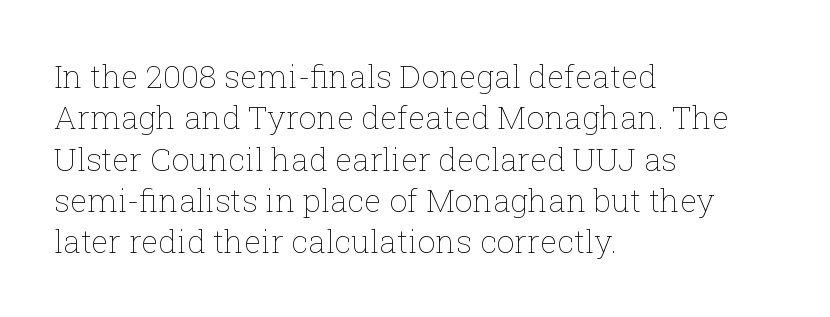
Q: Is the text bold? A: No.
Q: Is the text italic (slanted)? A: No, it is upright.
Q: Is the text underlined? A: No.
Q: How is the paragraph aligned? A: Left-aligned.
Q: Is the spacing between letters normal or unusually wide? A: Normal.
Q: Is the spacing between lines tight, normal or loose? A: Normal.
Q: Width (condensed, normal, or wide)? A: Normal.
Q: Stroke contrast? A: Low.
Q: x-height? A: Medium.
Q: Monospaced? A: No.
